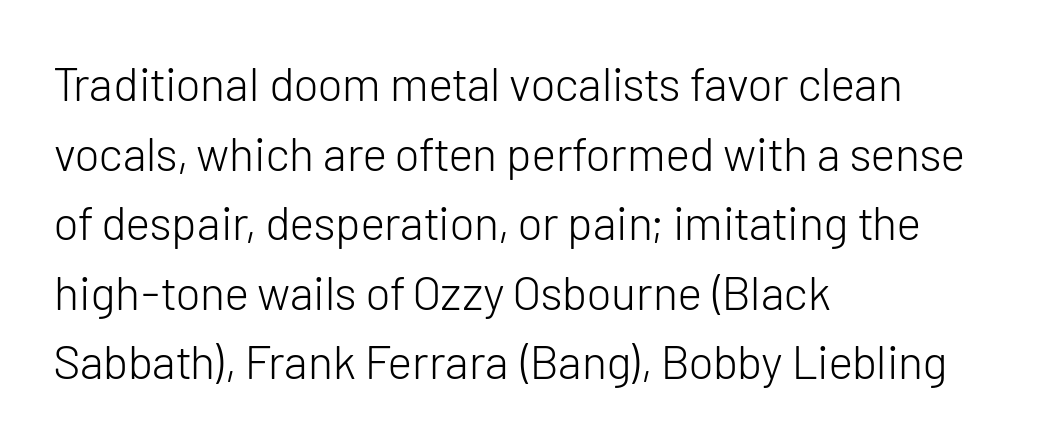
Q: Is the text bold? A: No.
Q: Is the text italic (slanted)? A: No, it is upright.
Q: Is the typeface a serif or a sans-serif typeface? A: Sans-serif.
Q: Is the text underlined? A: No.
Q: How is the paragraph aligned? A: Left-aligned.
Q: Is the spacing between letters normal or unusually wide? A: Normal.
Q: Is the spacing between lines tight, normal or loose? A: Normal.
Q: Width (condensed, normal, or wide)? A: Normal.
Q: Stroke contrast? A: Low.
Q: x-height? A: Medium.
Q: Monospaced? A: No.
